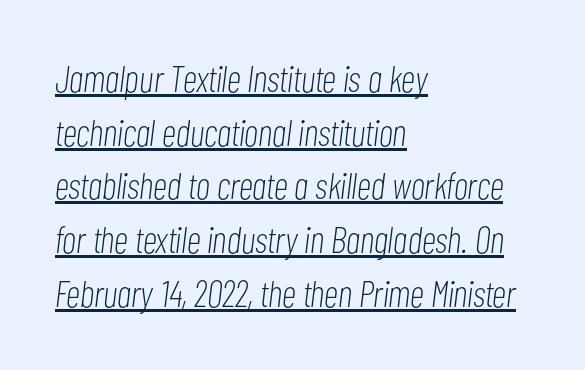
Does the lettering tilt? It does — this is italic. Honestly, the row spacing looks completely unremarkable. Weight: in the light-to-regular range. Each line of the rendering has a horizontal stroke beneath the glyphs. Words appear dense and cohesive because spacing is normal. The passage is arranged the way most books set body copy — flush left.
